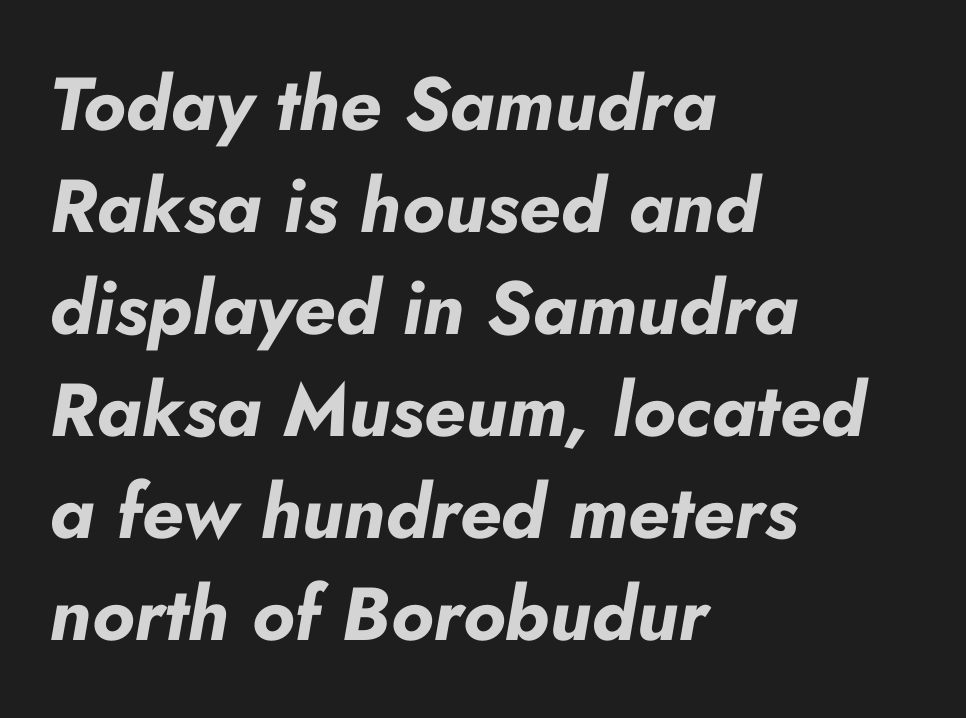
Here the glyphs are tracked normally, forming tight word shapes. This sample has the flowing, uneven cadence of proportional lettering. These lines are set flush left with a ragged right edge. The specimen reads as italic at a glance. Words float on clear page, feet unadorned. Each glyph is drawn with heavy, bold strokes.
